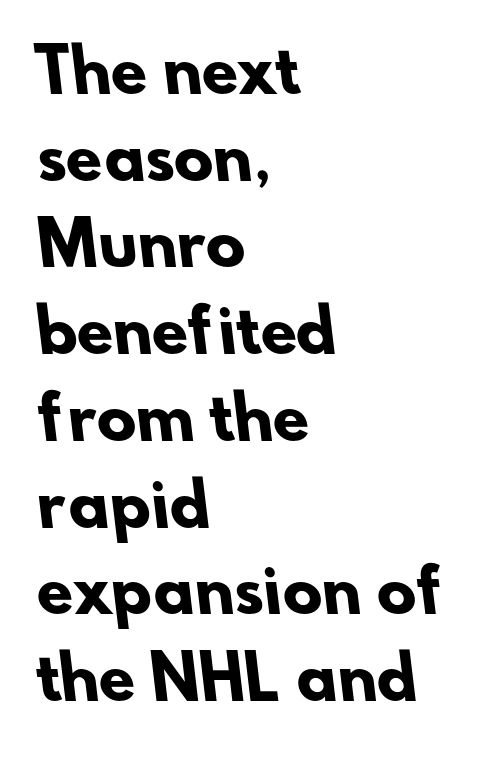
The image shows 59 px heavy sans-serif type; set left-aligned, normal line spacing (1.47x), normal letter spacing, not underlined; low stroke contrast and a small x-height.
